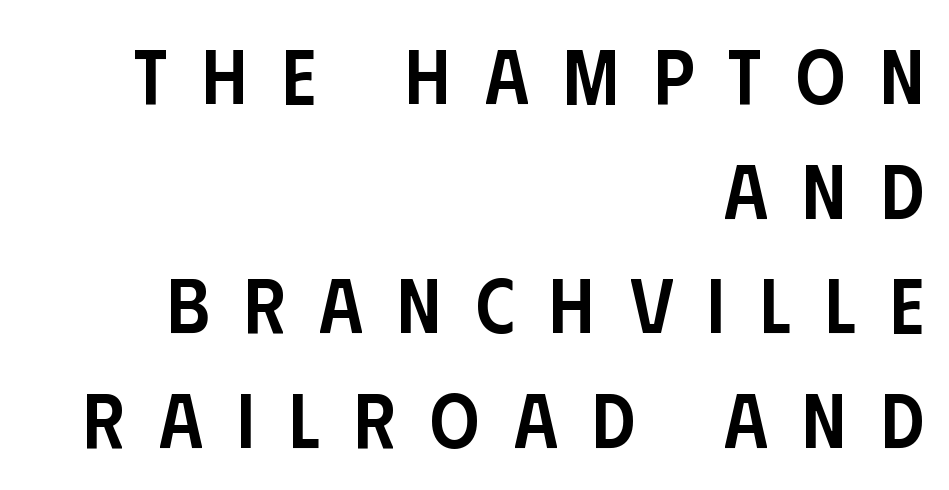
Q: Is the text bold? A: Semi-bold.
Q: Is the text italic (slanted)? A: No, it is upright.
Q: Is the typeface a serif or a sans-serif typeface? A: Sans-serif.
Q: Is the text underlined? A: No.
Q: How is the paragraph aligned? A: Right-aligned.
Q: Is the spacing between letters normal or unusually wide? A: Unusually wide.
Q: Is the spacing between lines tight, normal or loose? A: Normal.
Q: Width (condensed, normal, or wide)? A: Condensed.
Q: Stroke contrast? A: Low.
Q: x-height? A: Large.
Q: Monospaced? A: No.
